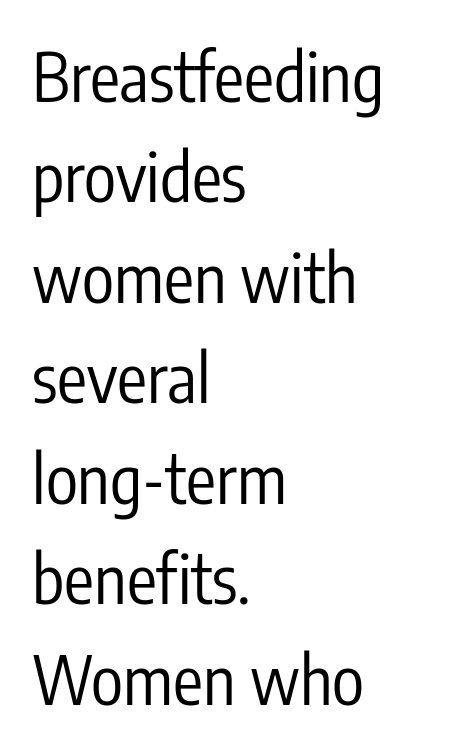
Weight: not bold — regular or lighter. What stands out about the letter spacing? Nothing — it is the standard amount. Where is the straight margin? On the left. Font category for this specimen: sans-serif.
